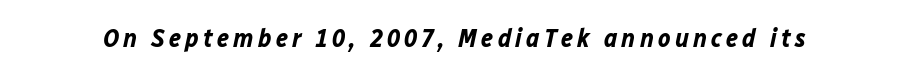
The image shows 26 px bold type, italic (leaning right); set not underlined.
